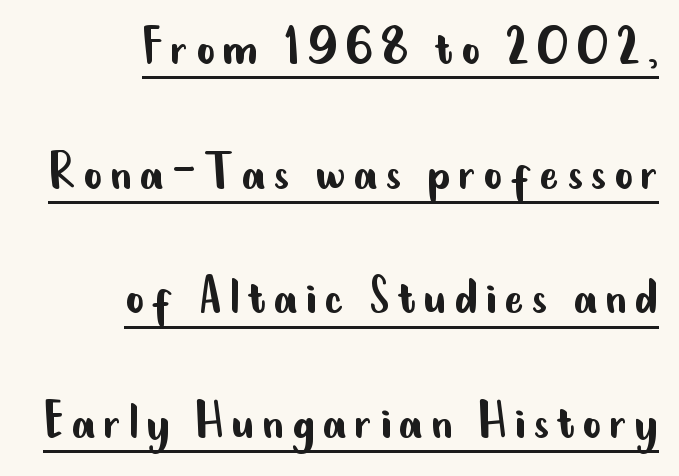
These lines are rendered in a variable-pitch font. Weight: in the light-to-regular range. Vertical strokes here are truly vertical. This is underlined copy, the kind a proofreader might mark for attention. Are there feet on the stems? There aren't — it's a sans. Baseline-to-baseline distance is far greater than the letter height.
